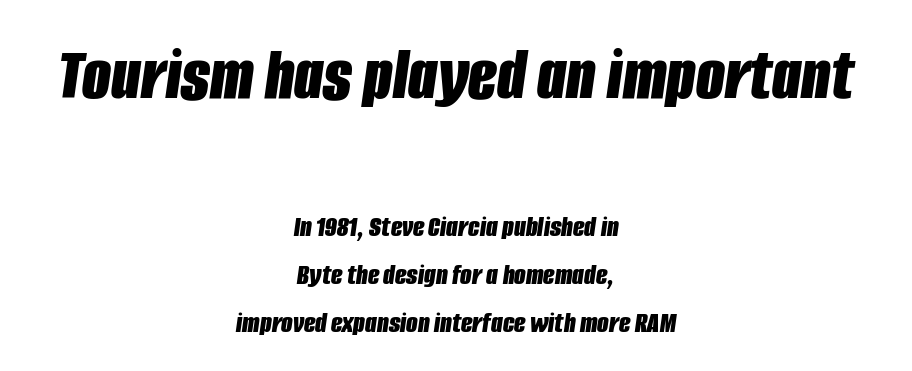
The image shows 75 px bold, condensed type, italic (leaning right); set centered, normal line spacing (1.59x), normal letter spacing, not underlined; the first (top) block is 2.5x larger; low stroke contrast and a large x-height.
